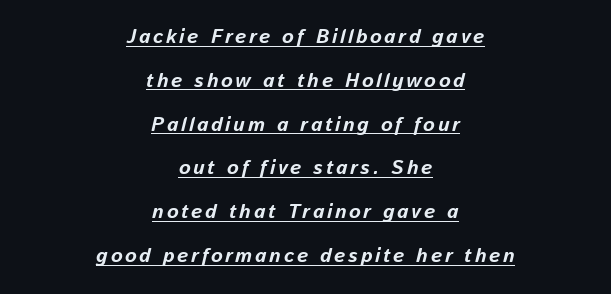
Compared with typical paragraphs, the rows here are farther apart. The rendered words wear a rule along their underside. Notice how thick the strokes are: this is what a full bold looks like. The text carries the slant typical of an italic or oblique font. Alignment: centered.
